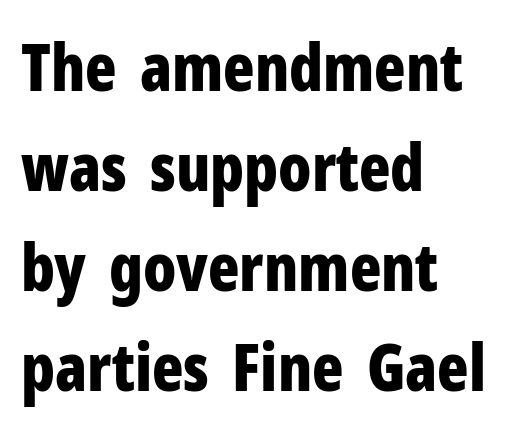
Descender tails drop into unmarked territory. The passage shown is typed in a proportional face where columns would drift. No extra tracking has been applied to these lines. Heft: maximum for text — a bold. Does the type have serifs? No, each stem ends abruptly.
